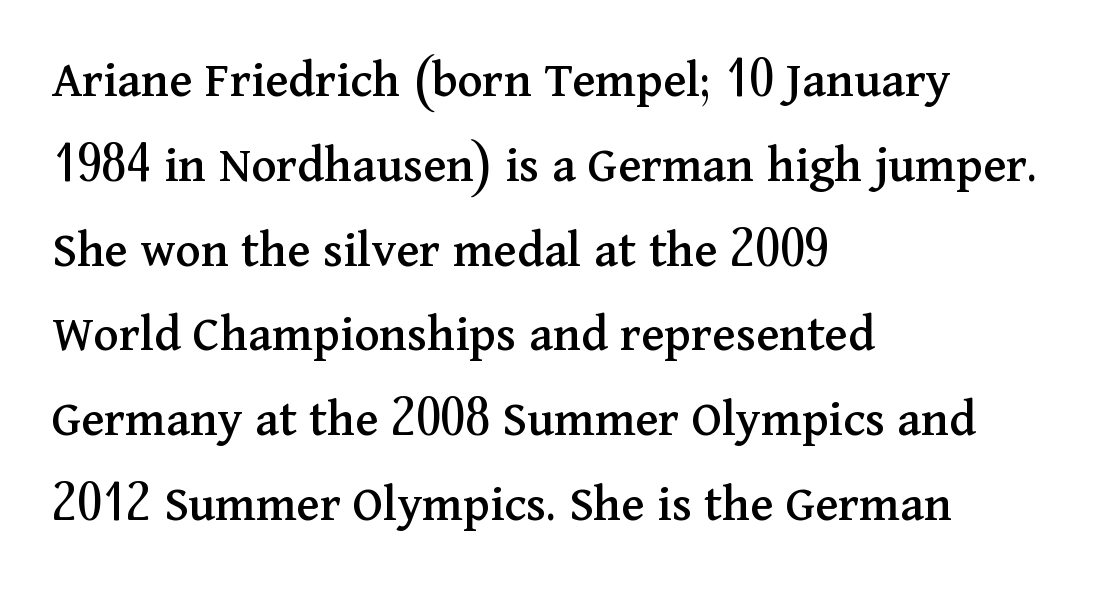
Is the block centered? No — it sits flush against the left margin. Evenly set lines give the paragraph a standard silhouette. Spacing verdict: proportional, widths tailored to each character. Examine the stroke ends and you'll spot serifs.
